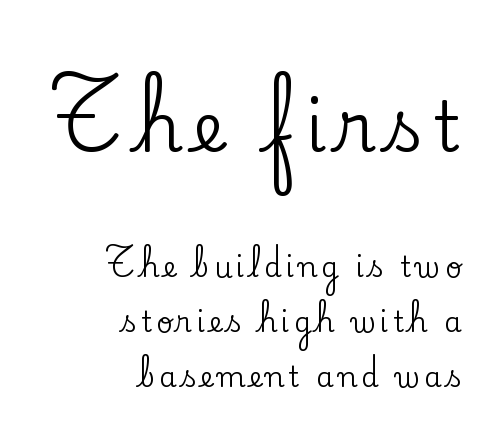
These lines are composed in type with serifs. The block sitting higher on the canvas is the one with enlarged characters. The lines in this sample share a right terminus and differ only in where they begin. Anything drawn beneath the words? Only blank space.
